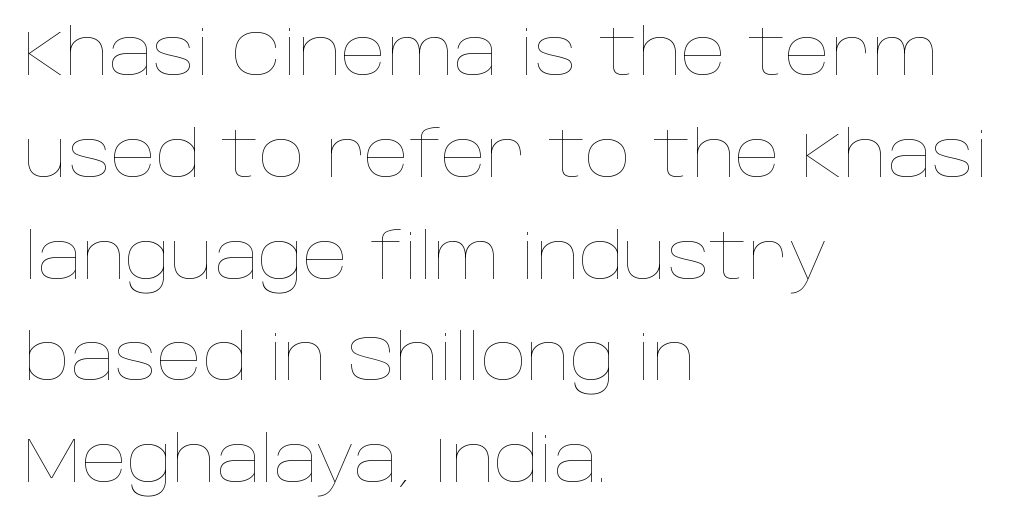
The image shows 64 px thin type, upright; set left-aligned, normal line spacing (1.59x), normal letter spacing, not underlined; low stroke contrast and a large x-height.
